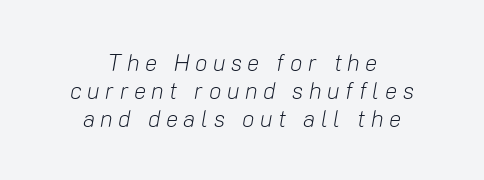
Stems and bowls with no extra thickness — not bold. Observe the lean: these are italic letterforms. Tracking here is generous; glyphs stand well apart from one another. Where is the straight margin? There isn't one; the lines are centered. No word sits above an underline.
